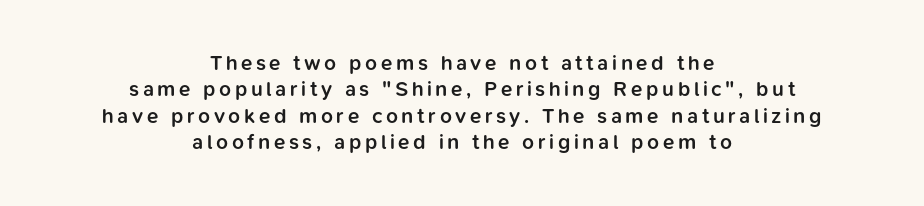
Q: Is the text bold? A: Semi-bold.
Q: Is the text italic (slanted)? A: No, it is upright.
Q: Is the text underlined? A: No.
Q: How is the paragraph aligned? A: Centered.
Q: Is the spacing between lines tight, normal or loose? A: Normal.
